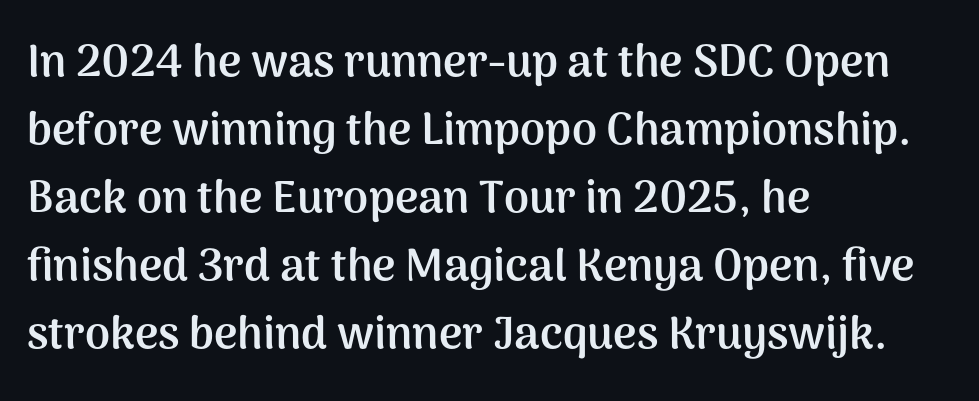
A roman cut, with each character standing at attention. Note: no serifs on the glyphs. Line spacing here is normal. Rule under the text: the space is simply empty.
